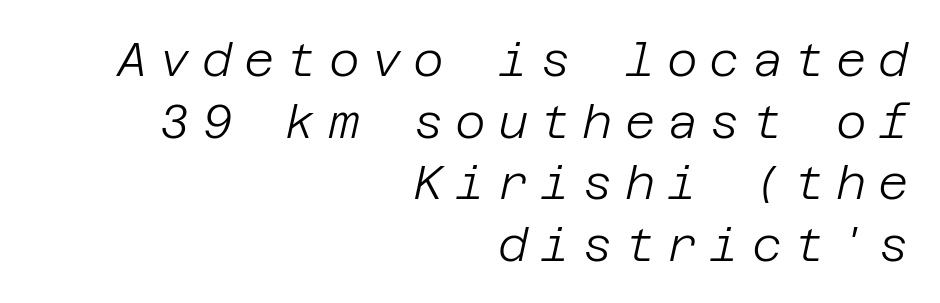
{"italic": "yes", "lean": "right", "slant_degrees": 12, "bold": "no", "weight": "light", "width": "normal", "stroke_contrast": "low", "x_height": "large", "underline": "no", "align": "right", "line_spacing": "normal", "line_spacing_ratio": 1.31, "letter_spacing": "wide", "letter_spacing_em": 0.25, "glyph_px": 47}
